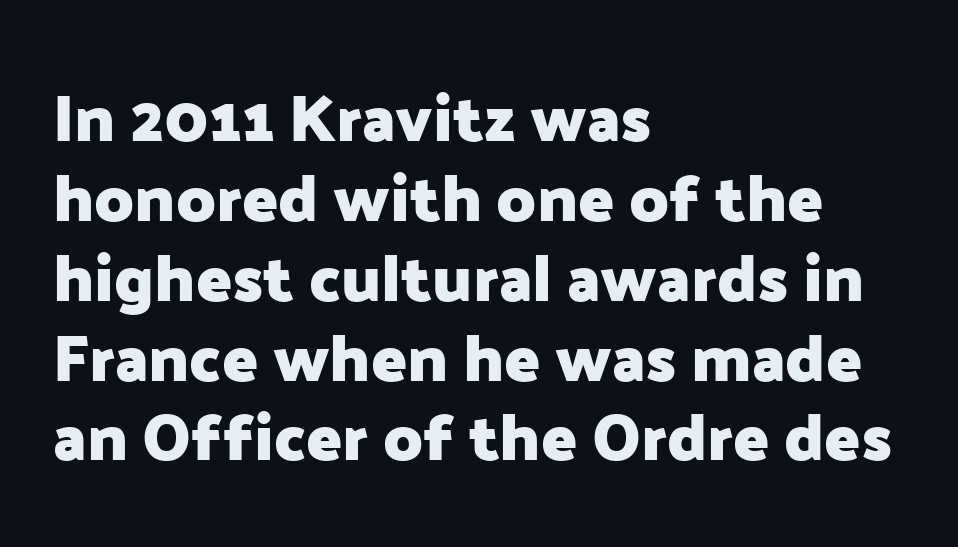
Q: Is the text bold? A: Yes.
Q: Is the text italic (slanted)? A: No, it is upright.
Q: Is the typeface a serif or a sans-serif typeface? A: Sans-serif.
Q: Is the text underlined? A: No.
Q: How is the paragraph aligned? A: Left-aligned.
Q: Is the spacing between letters normal or unusually wide? A: Normal.
Q: Width (condensed, normal, or wide)? A: Normal.
Q: Stroke contrast? A: Low.
Q: x-height? A: Medium.
Q: Monospaced? A: No.
